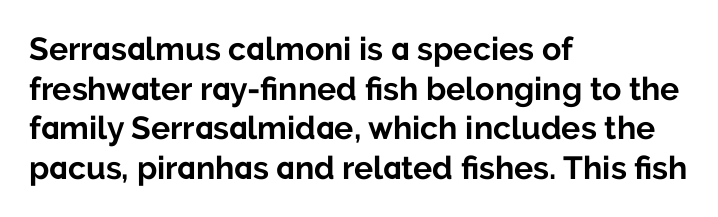
Q: Is the text bold? A: Yes.
Q: Is the text italic (slanted)? A: No, it is upright.
Q: Is the typeface a serif or a sans-serif typeface? A: Sans-serif.
Q: Is the text underlined? A: No.
Q: How is the paragraph aligned? A: Left-aligned.
Q: Is the spacing between letters normal or unusually wide? A: Normal.
Q: Width (condensed, normal, or wide)? A: Normal.
Q: Stroke contrast? A: Low.
Q: x-height? A: Medium.
Q: Monospaced? A: No.
